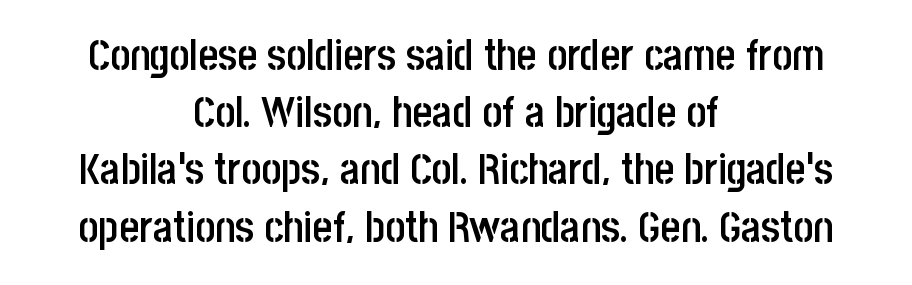
Q: Is the text bold? A: Semi-bold.
Q: Is the text italic (slanted)? A: No, it is upright.
Q: Is the typeface a serif or a sans-serif typeface? A: Sans-serif.
Q: Is the text underlined? A: No.
Q: How is the paragraph aligned? A: Centered.
Q: Is the spacing between letters normal or unusually wide? A: Normal.
Q: Is the spacing between lines tight, normal or loose? A: Normal.
Q: Width (condensed, normal, or wide)? A: Condensed.
Q: Stroke contrast? A: Low.
Q: x-height? A: Large.
Q: Monospaced? A: No.
